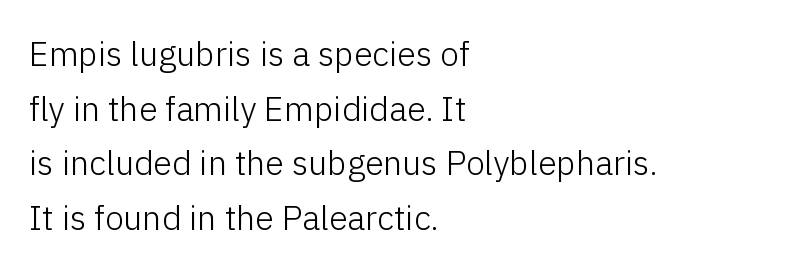
Has an underline been added? It has not. The typography opts for an upright posture over an oblique one. Do the characters align in a grid? No, the font is proportional. Layout note: lines flush left.
